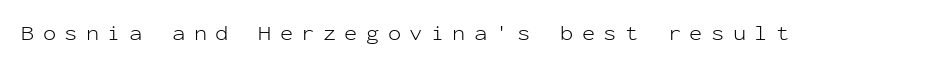
How are the letters spaced? Widely, with obvious added tracking. The letters stand straight up with perfectly vertical stems. The cut favours lightness, reaching ordinary text weight at its darkest. Decoration check: the copy has no underline.
